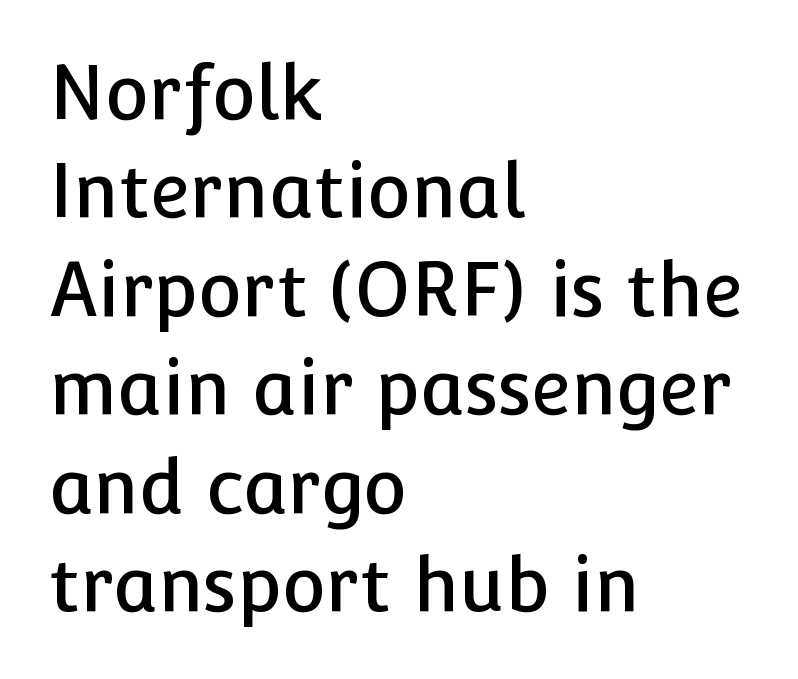
The image shows 74 px sans-serif type, upright; set left-aligned, normal line spacing (1.33x), normal letter spacing, not underlined; low stroke contrast and a medium x-height.
